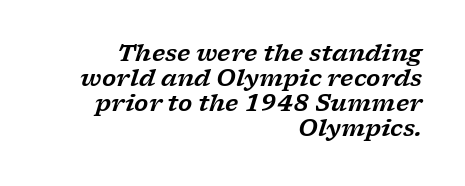
The image shows 23 px text type, italic (leaning right); set right-aligned, tight line spacing (1.09x), normal letter spacing, not underlined.
